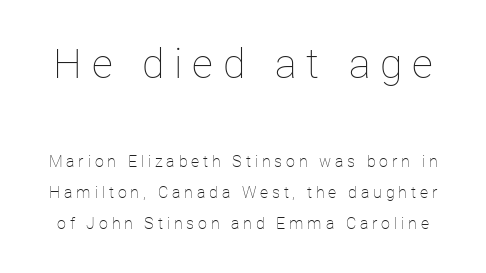
{"italic": "no", "bold": "no", "weight": "thin", "width": "normal", "stroke_contrast": "low", "x_height": "medium", "monospaced": "no", "underline": "no", "line_spacing": "loose", "line_spacing_ratio": 1.95, "letter_spacing": "wide", "letter_spacing_em": 0.24, "larger_block": "first", "size_ratio": 2.56, "glyph_px": 41}
